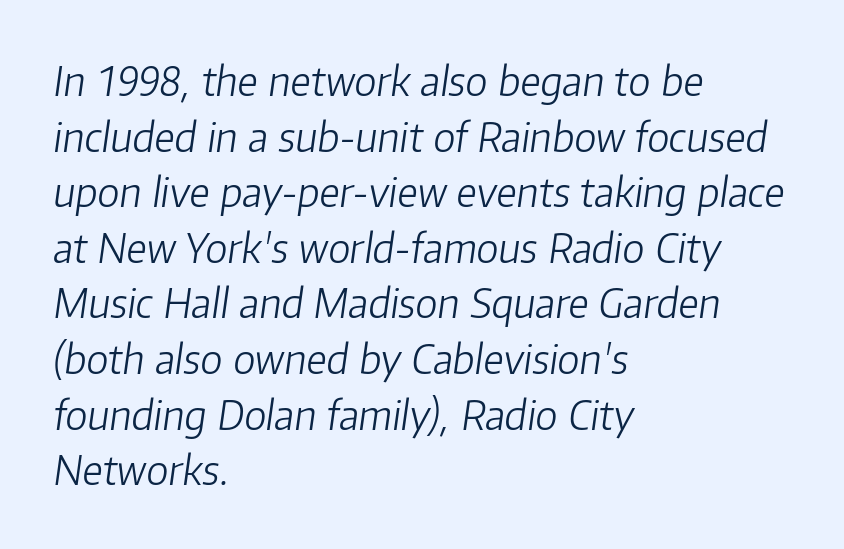
Q: Is the text bold? A: No.
Q: Is the text italic (slanted)? A: Yes, it leans right by about 8 degrees.
Q: Is the text underlined? A: No.
Q: How is the paragraph aligned? A: Left-aligned.
Q: Is the spacing between letters normal or unusually wide? A: Normal.
Q: Is the spacing between lines tight, normal or loose? A: Normal.
Q: Width (condensed, normal, or wide)? A: Normal.
Q: Stroke contrast? A: Low.
Q: x-height? A: Medium.
Q: Monospaced? A: No.
